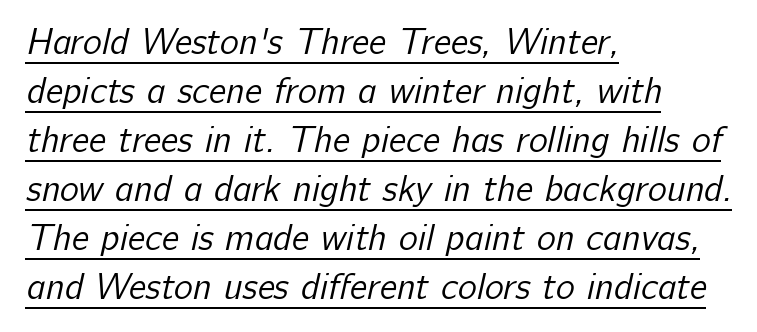
Looks like regular typesetting: each glyph gets only the width it needs. This rendering features underlined lettering. The block of text has a typical density, with ordinary space between rows. The paragraph shown leans on its left margin.
